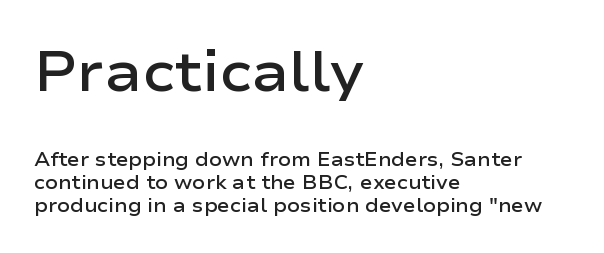
The image shows 56 px semibold, wide sans-serif type, upright; set left-aligned, line spacing 1.2x, normal letter spacing, not underlined; the first (top) block is 2.95x larger; low stroke contrast and a medium x-height.
